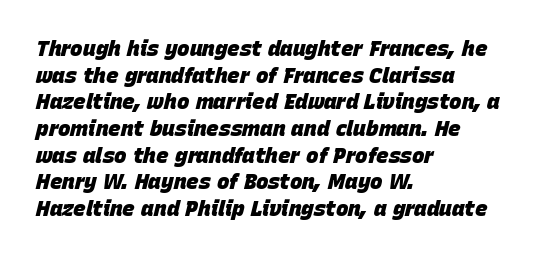
Q: Is the text bold? A: Yes.
Q: Is the text italic (slanted)? A: Yes, it leans right by about 15 degrees.
Q: Is the text underlined? A: No.
Q: How is the paragraph aligned? A: Left-aligned.
Q: Is the spacing between letters normal or unusually wide? A: Normal.
Q: Is the spacing between lines tight, normal or loose? A: Normal.
